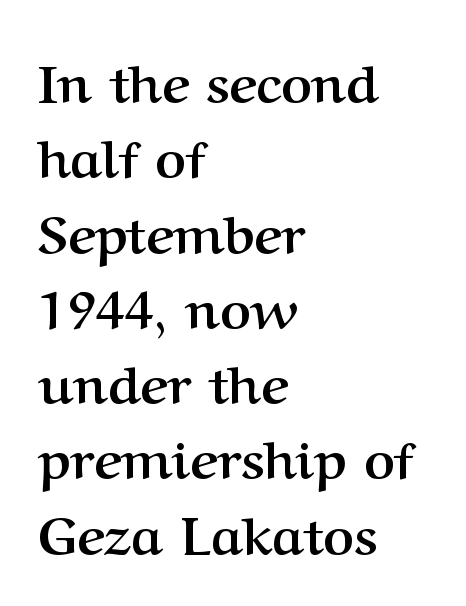
The image shows 53 px semibold serif type, upright; set left-aligned, normal line spacing (1.42x), normal letter spacing, not underlined; medium stroke contrast and a medium x-height.
